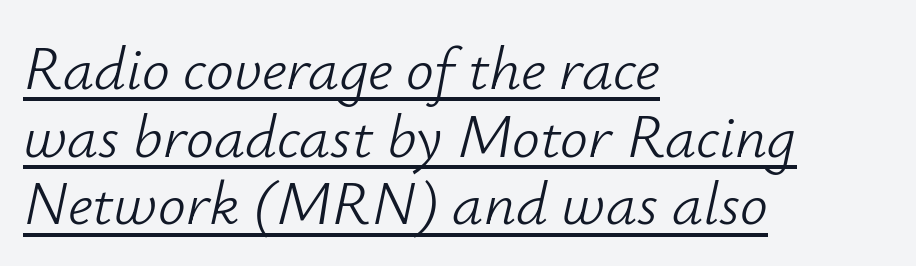
{"italic": "yes", "lean": "right", "slant_degrees": 12, "bold": "no", "weight": "light", "width": "normal", "stroke_contrast": "low", "x_height": "small", "monospaced": "no", "underline": "yes", "align": "left", "line_spacing": "tight", "line_spacing_ratio": 1.09, "letter_spacing": "normal", "letter_spacing_em": 0.0, "glyph_px": 62}
